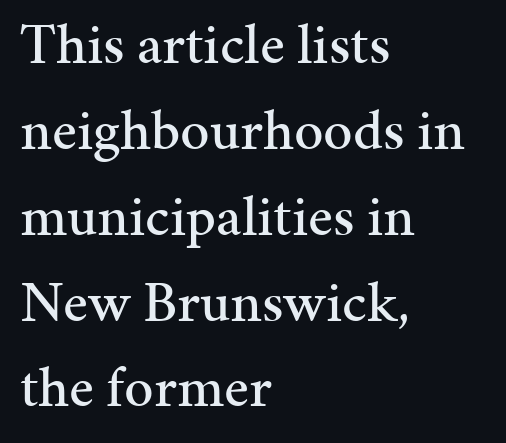
{"serif": "yes", "italic": "no", "width": "normal", "stroke_contrast": "medium", "x_height": "medium", "monospaced": "no", "underline": "no", "align": "left", "line_spacing": "normal", "line_spacing_ratio": 1.48, "letter_spacing": "normal", "letter_spacing_em": 0.0, "glyph_px": 58}
